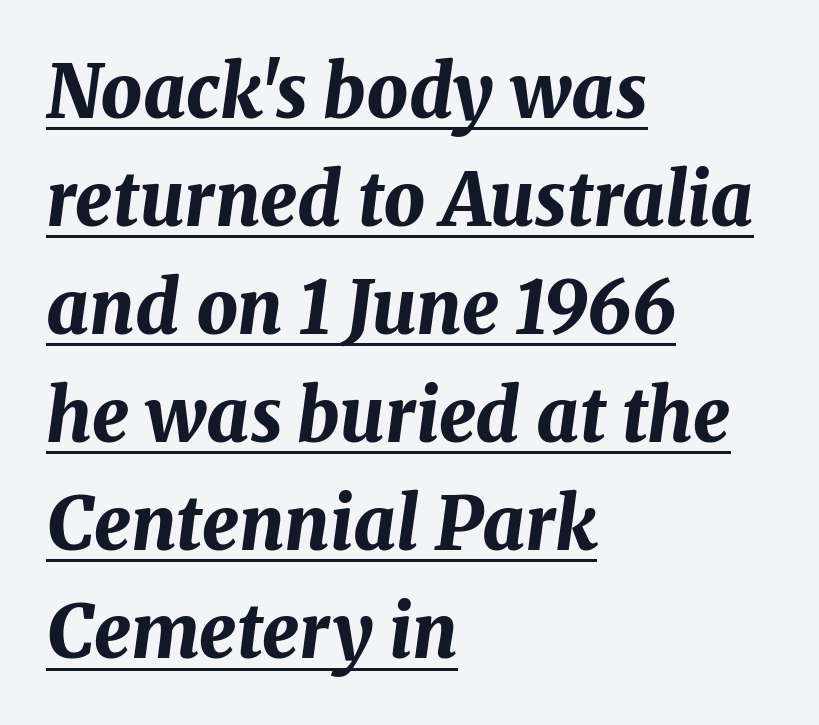
{"italic": "yes", "lean": "right", "slant_degrees": 8, "bold": "yes", "weight": "bold", "width": "normal", "stroke_contrast": "medium", "x_height": "medium", "monospaced": "no", "underline": "yes", "align": "left", "line_spacing": "normal", "line_spacing_ratio": 1.48, "letter_spacing": "normal", "letter_spacing_em": 0.0, "glyph_px": 73}
